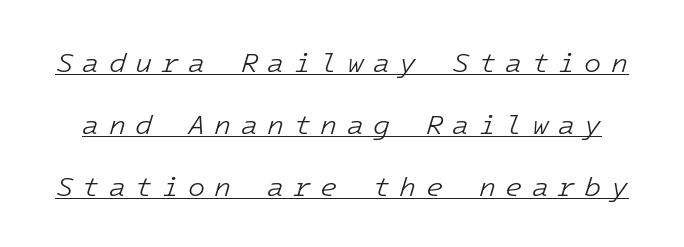
The image shows 28 px light type, italic (leaning right), monospaced; set loose line spacing (2.22x), unusually wide letter spacing (+0.33 em), underlined; low stroke contrast and a medium x-height.
